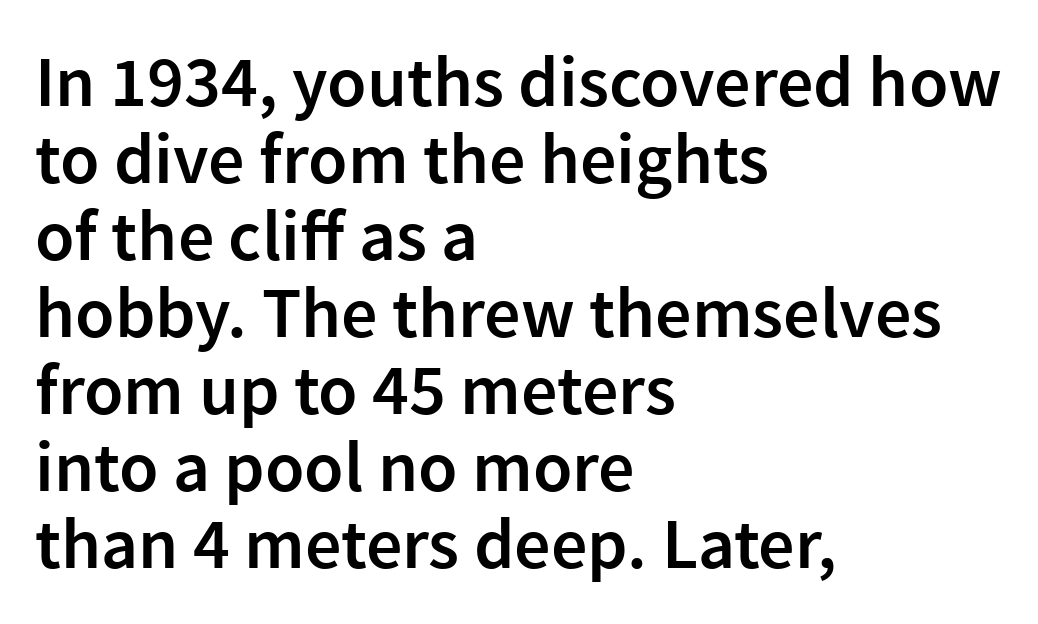
{"serif": "no", "italic": "no", "bold": "semi", "weight": "semibold", "width": "normal", "x_height": "medium", "monospaced": "no", "underline": "no", "align": "left", "line_spacing": "tight", "line_spacing_ratio": 1.07, "letter_spacing": "normal", "letter_spacing_em": 0.0, "glyph_px": 72}
